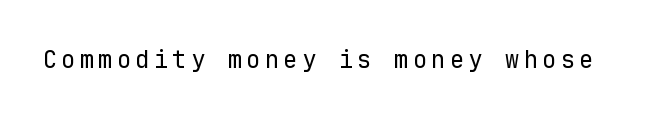
Only glyphs here, with clear space below each row. Posture: upright roman. The font is comparable to plain body text, perhaps lighter.
